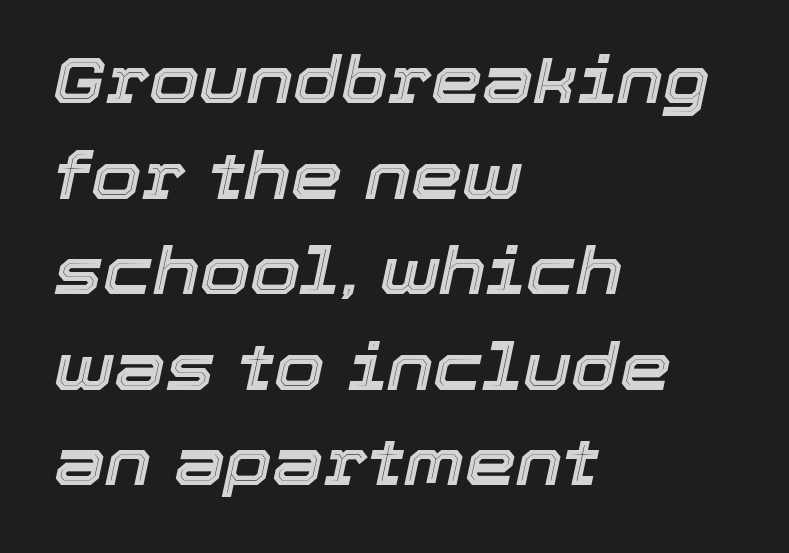
Q: Is the text italic (slanted)? A: Yes, it leans right by about 12 degrees.
Q: Is the text underlined? A: No.
Q: How is the paragraph aligned? A: Left-aligned.
Q: Is the spacing between letters normal or unusually wide? A: Normal.
Q: Is the spacing between lines tight, normal or loose? A: Normal.
Q: Width (condensed, normal, or wide)? A: Normal.
Q: x-height? A: Medium.
Q: Monospaced? A: No.
